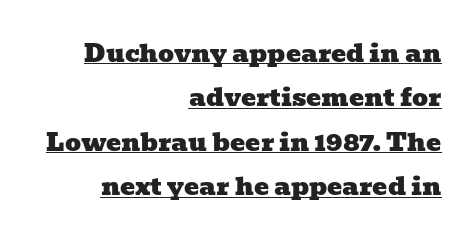
Q: Is the text underlined? A: Yes.
Q: How is the paragraph aligned? A: Right-aligned.
Q: Is the spacing between letters normal or unusually wide? A: Normal.
